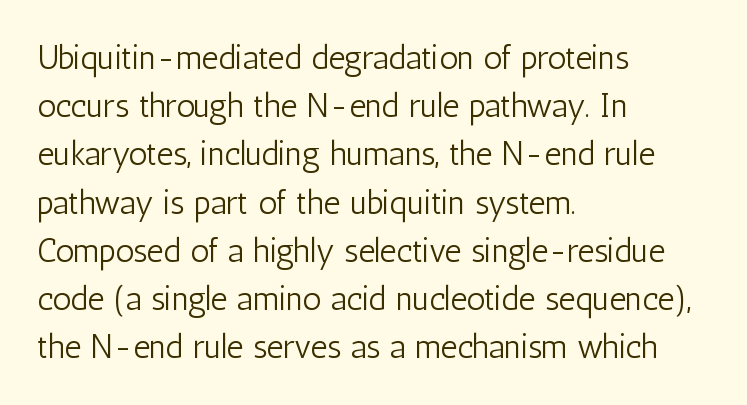
{"serif": "no", "italic": "no", "bold": "no", "weight": "light", "width": "condensed", "stroke_contrast": "low", "x_height": "medium", "monospaced": "no", "underline": "no", "align": "left", "line_spacing": "normal", "line_spacing_ratio": 1.46, "letter_spacing": "normal", "letter_spacing_em": 0.0, "glyph_px": 33}
